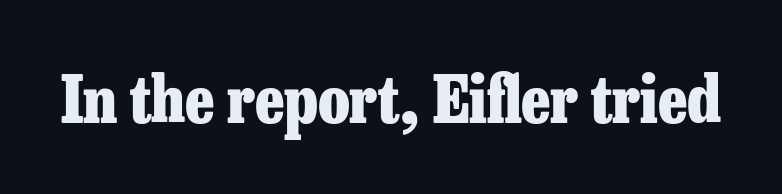
Q: Is the text bold? A: Yes.
Q: Is the text italic (slanted)? A: No, it is upright.
Q: Is the typeface a serif or a sans-serif typeface? A: Serif.
Q: Is the text underlined? A: No.
Q: Is the spacing between letters normal or unusually wide? A: Normal.
Q: Width (condensed, normal, or wide)? A: Normal.
Q: Stroke contrast? A: Low.
Q: x-height? A: Medium.
Q: Monospaced? A: No.
